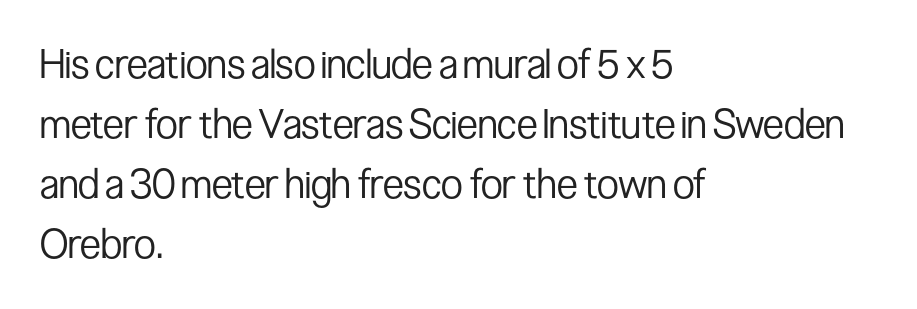
{"serif": "no", "italic": "no", "bold": "no", "weight": "regular", "width": "condensed", "stroke_contrast": "low", "x_height": "medium", "monospaced": "no", "underline": "no", "align": "left", "line_spacing": "normal", "line_spacing_ratio": 1.5, "letter_spacing": "normal", "letter_spacing_em": 0.0, "glyph_px": 40}
